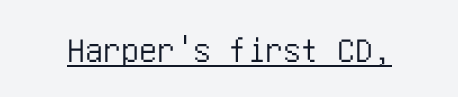
{"serif": "no", "italic": "no", "width": "condensed", "stroke_contrast": "low", "x_height": "large", "underline": "yes", "letter_spacing": "normal", "letter_spacing_em": 0.0, "glyph_px": 36}
